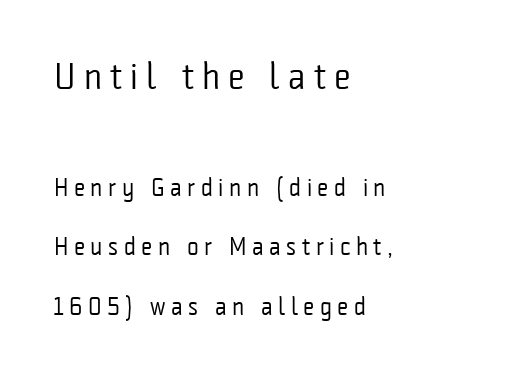
Q: Is the text bold? A: No.
Q: Is the text italic (slanted)? A: No, it is upright.
Q: Is the typeface a serif or a sans-serif typeface? A: Sans-serif.
Q: Is the text underlined? A: No.
Q: How is the paragraph aligned? A: Left-aligned.
Q: Is the spacing between letters normal or unusually wide? A: Unusually wide.
Q: Is the spacing between lines tight, normal or loose? A: Loose.
Q: Which block of text is set in a larger size, the first (top) or the second (bottom)? A: The first (top) one.
Q: Width (condensed, normal, or wide)? A: Condensed.
Q: Stroke contrast? A: Low.
Q: x-height? A: Medium.
Q: Monospaced? A: No.
